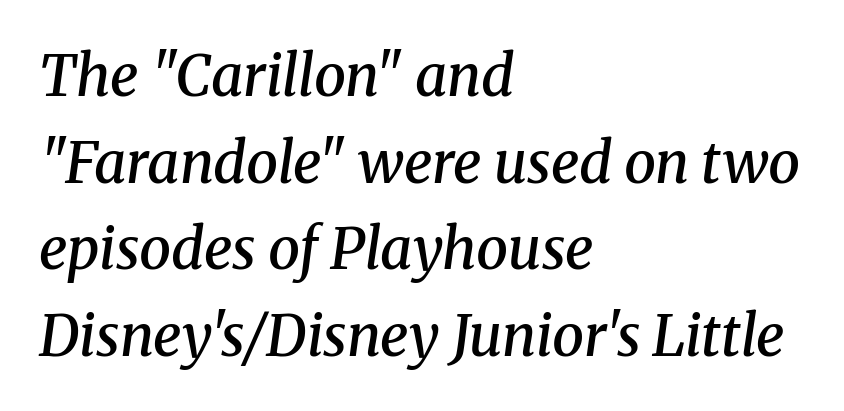
The image shows 57 px semibold serif type, italic (leaning right); set left-aligned, normal line spacing (1.52x), normal letter spacing, not underlined; medium stroke contrast and a medium x-height.
